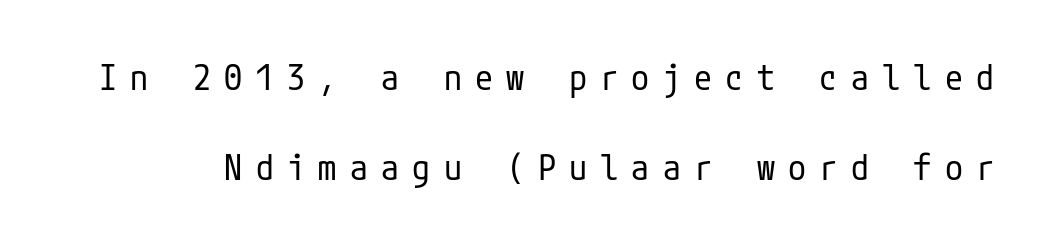
The glyphs in this specimen are sans serif. Weight: regular or lighter. Line spacing here is loose. Nope, not italic — everything's standing straight. The zone under the glyphs is completely vacant. In terms of letterspacing, this is a distinctly airy, spread setting.
